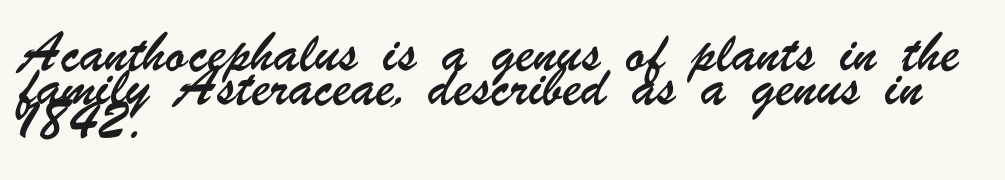
The paragraph has a hard left edge and a soft right edge. The glyphs are unaccompanied by any horizontal stroke below them. You could call the tracking neutral — neither tight nor loose. Vertical spacing — default.
